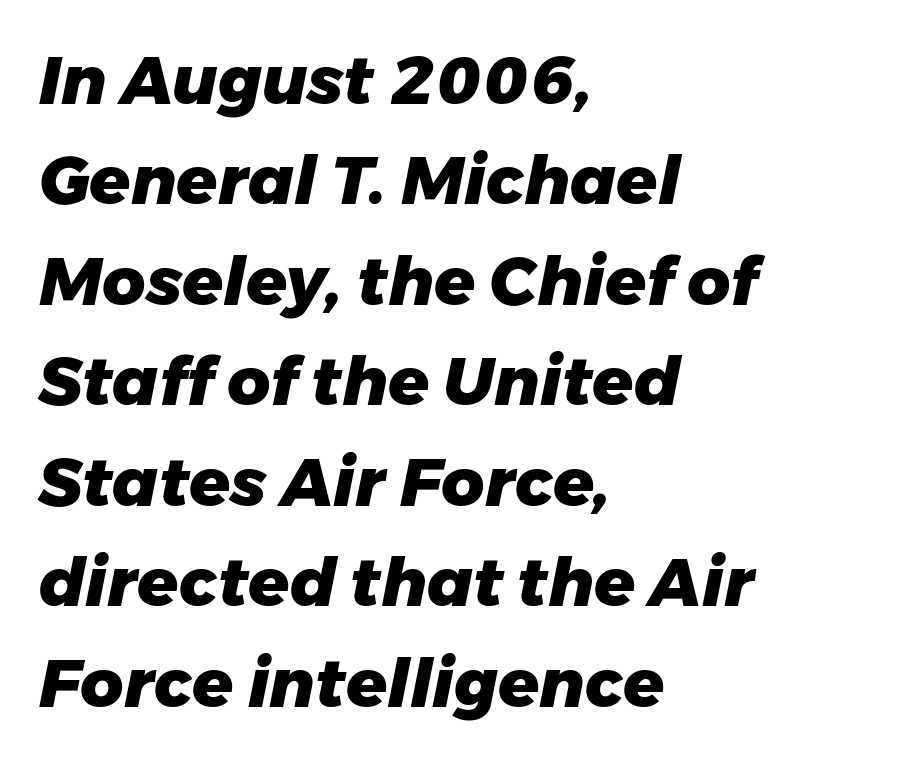
{"italic": "yes", "lean": "right", "slant_degrees": 11, "bold": "yes", "weight": "heavy", "width": "normal", "stroke_contrast": "low", "x_height": "medium", "monospaced": "no", "underline": "no", "align": "left", "line_spacing": "normal", "line_spacing_ratio": 1.5, "letter_spacing": "normal", "letter_spacing_em": 0.0, "glyph_px": 67}
